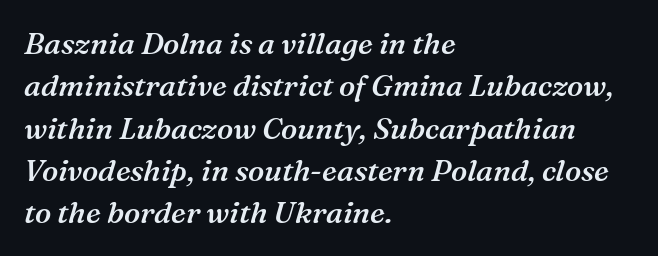
{"serif": "yes", "italic": "yes", "lean": "right", "slant_degrees": 16, "bold": "semi", "weight": "semibold", "width": "normal", "stroke_contrast": "medium", "x_height": "medium", "monospaced": "no", "underline": "no", "align": "left", "line_spacing": "normal", "line_spacing_ratio": 1.41, "letter_spacing": "normal", "letter_spacing_em": 0.0, "glyph_px": 30}
